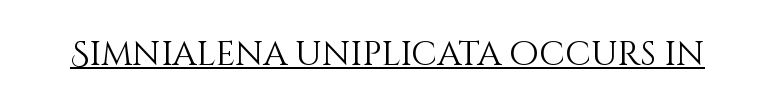
{"italic": "no", "bold": "no", "weight": "light", "width": "normal", "stroke_contrast": "medium", "x_height": "large", "monospaced": "no", "underline": "yes", "letter_spacing": "normal", "letter_spacing_em": 0.0, "glyph_px": 34}
